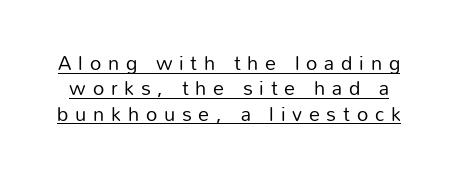
Q: Is the text bold? A: No.
Q: Is the text italic (slanted)? A: No, it is upright.
Q: Is the text underlined? A: Yes.
Q: Is the spacing between letters normal or unusually wide? A: Unusually wide.
Q: Is the spacing between lines tight, normal or loose? A: Tight.
